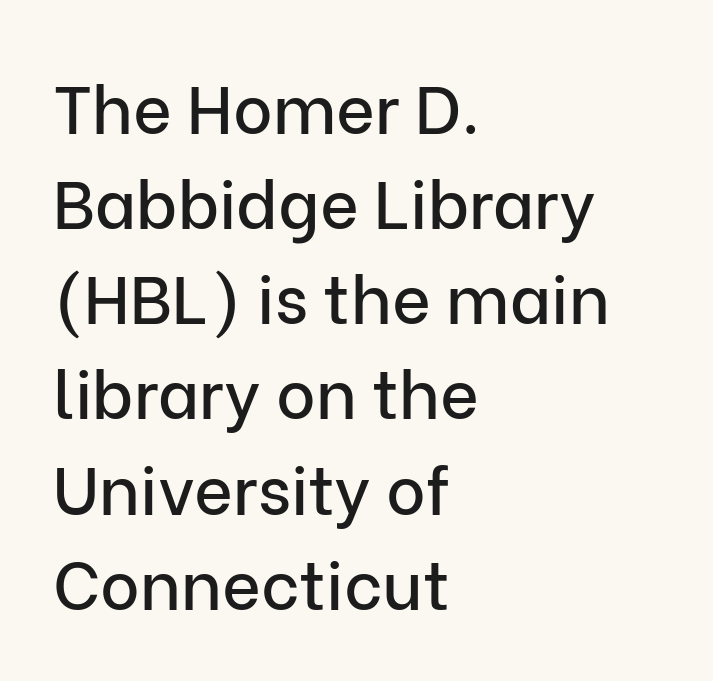
Q: Is the text italic (slanted)? A: No, it is upright.
Q: Is the typeface a serif or a sans-serif typeface? A: Sans-serif.
Q: Is the text underlined? A: No.
Q: How is the paragraph aligned? A: Left-aligned.
Q: Is the spacing between letters normal or unusually wide? A: Normal.
Q: Is the spacing between lines tight, normal or loose? A: Normal.
Q: Width (condensed, normal, or wide)? A: Normal.
Q: Stroke contrast? A: Low.
Q: x-height? A: Medium.
Q: Monospaced? A: No.
